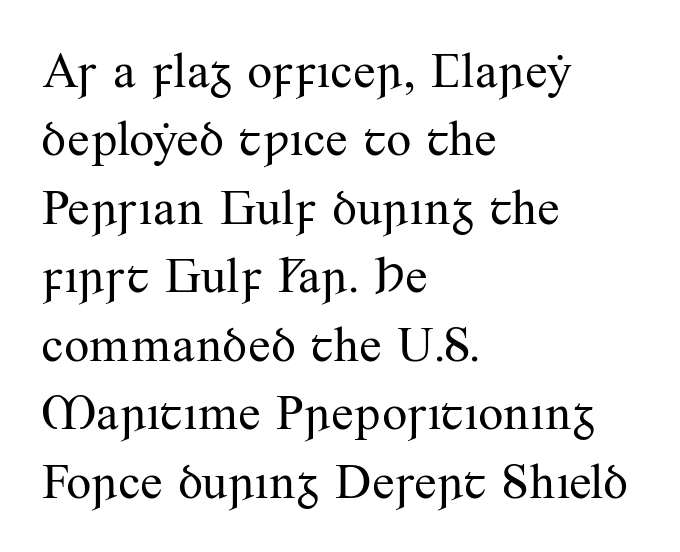
Q: Is the text bold? A: No.
Q: Is the text italic (slanted)? A: No, it is upright.
Q: Is the typeface a serif or a sans-serif typeface? A: Serif.
Q: Is the text underlined? A: No.
Q: How is the paragraph aligned? A: Left-aligned.
Q: Is the spacing between letters normal or unusually wide? A: Normal.
Q: Is the spacing between lines tight, normal or loose? A: Normal.
Q: Width (condensed, normal, or wide)? A: Normal.
Q: Stroke contrast? A: Medium.
Q: x-height? A: Small.
Q: Monospaced? A: No.
